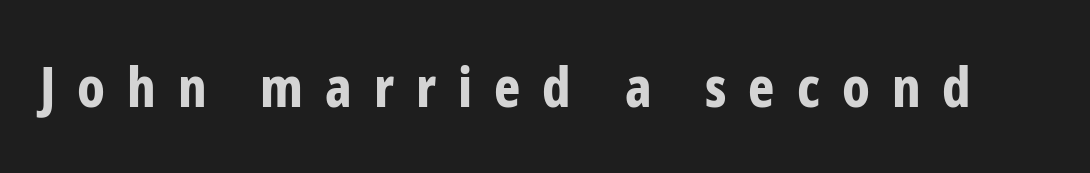
The image shows 56 px bold, condensed sans-serif type, upright; set unusually wide letter spacing (+0.39 em), not underlined; low stroke contrast and a medium x-height.
